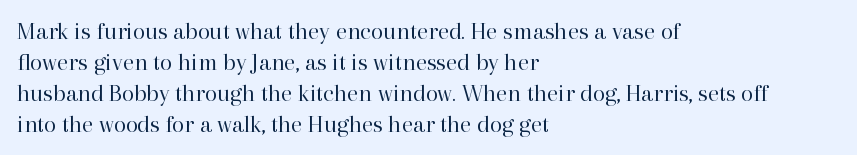
{"italic": "no", "bold": "no", "underline": "no", "align": "left", "line_spacing_ratio": 1.24, "letter_spacing": "normal", "letter_spacing_em": 0.0, "glyph_px": 25}
